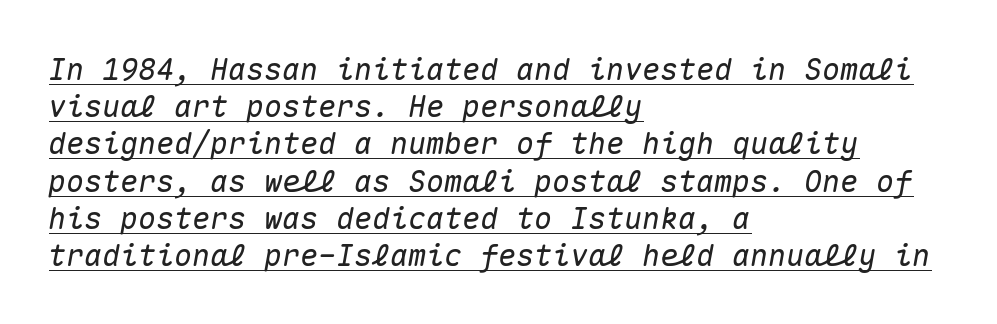
Q: Is the text italic (slanted)? A: Yes, it leans right by about 10 degrees.
Q: Is the text underlined? A: Yes.
Q: How is the paragraph aligned? A: Left-aligned.
Q: Is the spacing between letters normal or unusually wide? A: Normal.
Q: Width (condensed, normal, or wide)? A: Normal.
Q: Stroke contrast? A: Medium.
Q: x-height? A: Medium.
Q: Monospaced? A: Yes.
